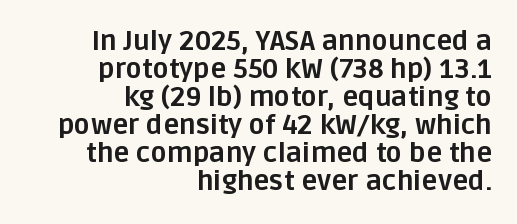
Glyph-to-glyph distance matches everyday printed text. Line endings align vertically; line beginnings do not. Quick note: interline space is minimal. A clean baseline with only descenders dipping below it. The strokes are fattened all the way to bold. The letters stand straight up with perfectly vertical stems.
